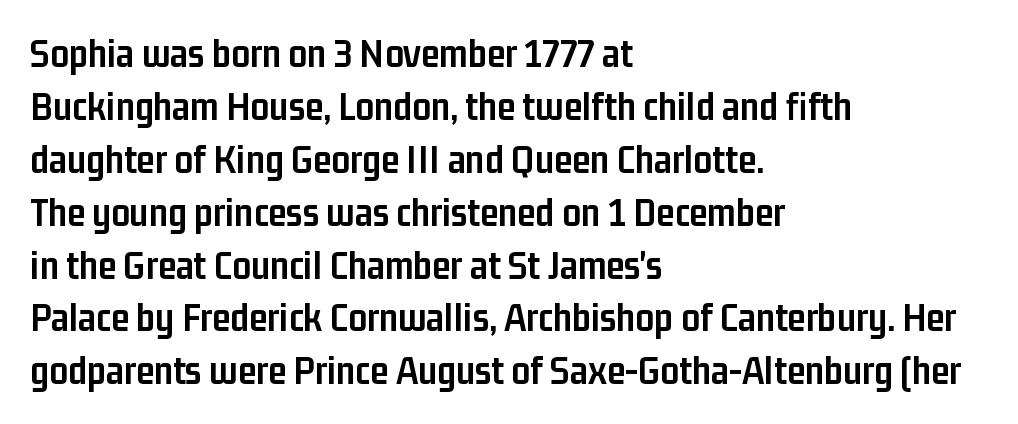
Plenty of ink on the page — the face is bold. Observe the ordinary spacing: letters are neighbours, not strangers. Nothing sits at the stroke ends, so this counts as sans-serif. Nope, not italic — everything's standing straight.
